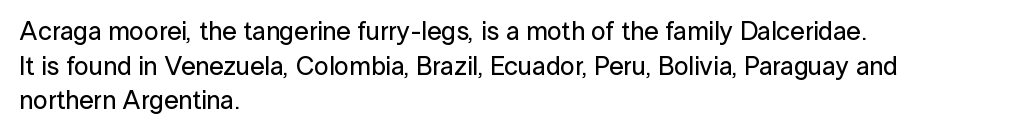
The image shows 26 px text type, upright; set left-aligned, normal line spacing (1.33x), normal letter spacing, not underlined.
